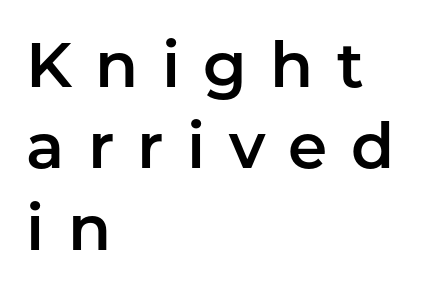
Q: Is the text italic (slanted)? A: No, it is upright.
Q: Is the typeface a serif or a sans-serif typeface? A: Sans-serif.
Q: Is the text underlined? A: No.
Q: How is the paragraph aligned? A: Left-aligned.
Q: Is the spacing between letters normal or unusually wide? A: Unusually wide.
Q: Is the spacing between lines tight, normal or loose? A: Normal.
Q: Width (condensed, normal, or wide)? A: Normal.
Q: Stroke contrast? A: Low.
Q: x-height? A: Medium.
Q: Monospaced? A: No.
